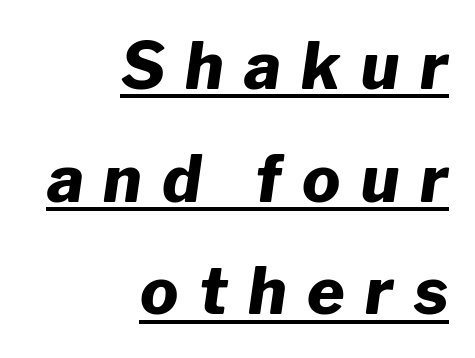
Each line ends at the same right margin while the left side varies. How heavy is the stroke? Heavy — this is a bold. Designer's note — italics engaged. Is this a fixed-width face? No — the glyphs have proportional, varying widths.
